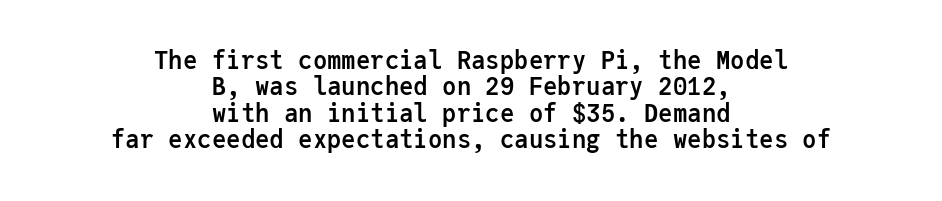
{"italic": "no", "bold": "yes", "underline": "no", "align": "center", "line_spacing": "tight", "line_spacing_ratio": 1.1, "letter_spacing": "normal", "letter_spacing_em": 0.0, "glyph_px": 24}
